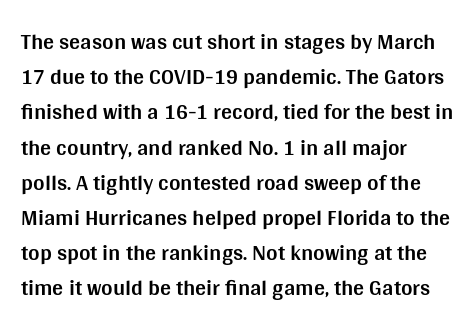
Every row of glyphs begins at an identical x-position on the left. Each word holds together tightly as a unit, with standard inter-letter gaps. What's the leading like? Ordinary, nothing unusual. Nope, not italic — everything's standing straight. The space directly below the letters is spotless.
